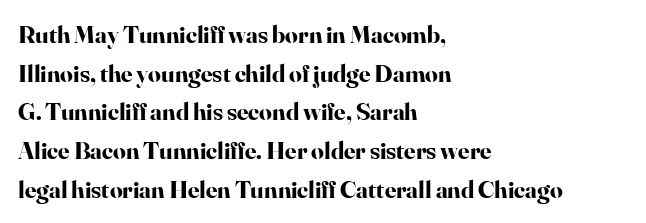
Lines of text with bare space underneath. Default kerning and tracking; the words read as compact shapes. Typeset ragged right — the left edge is the straight one. Regarding leading, the lines here are spaced in the standard way. Every stem runs plumb, perpendicular to the baseline.
